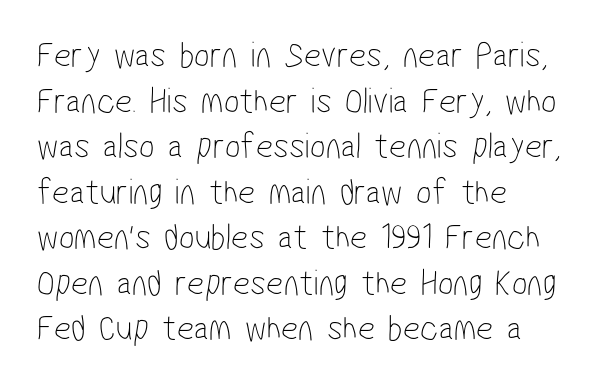
The image shows 37 px thin, condensed sans-serif type; set left-aligned, line spacing 1.23x, normal letter spacing, not underlined; low stroke contrast and a medium x-height.
